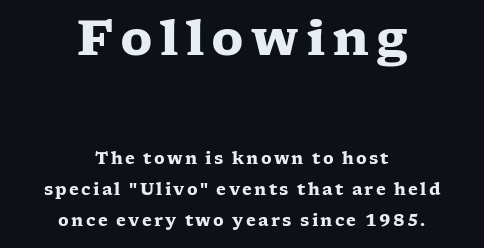
The image shows 49 px heavy, wide serif type, upright; set centered, loose line spacing (1.94x), not underlined; the first (top) block is 3.06x larger; low stroke contrast and a medium x-height.
